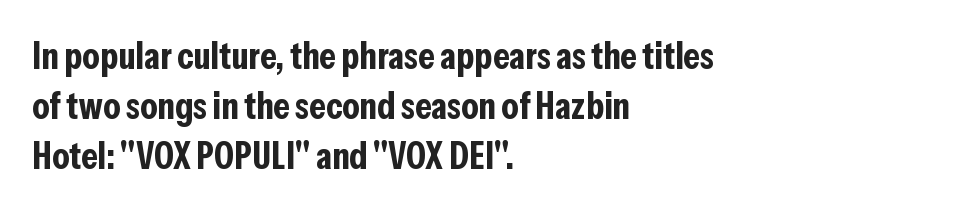
{"serif": "no", "italic": "no", "bold": "yes", "weight": "bold", "width": "condensed", "stroke_contrast": "low", "x_height": "medium", "monospaced": "no", "underline": "no", "align": "left", "line_spacing": "normal", "line_spacing_ratio": 1.32, "letter_spacing": "normal", "letter_spacing_em": 0.0, "glyph_px": 38}
